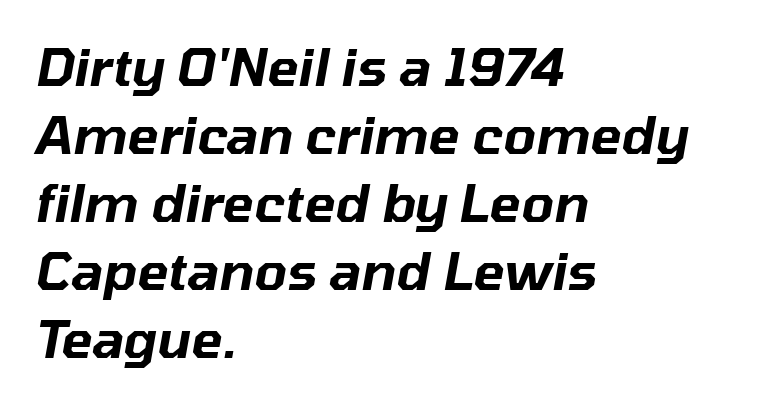
Q: Is the text italic (slanted)? A: Yes, it leans right by about 10 degrees.
Q: Is the text underlined? A: No.
Q: How is the paragraph aligned? A: Left-aligned.
Q: Is the spacing between letters normal or unusually wide? A: Normal.
Q: Is the spacing between lines tight, normal or loose? A: Normal.
Q: Width (condensed, normal, or wide)? A: Normal.
Q: Stroke contrast? A: Low.
Q: x-height? A: Medium.
Q: Monospaced? A: No.
